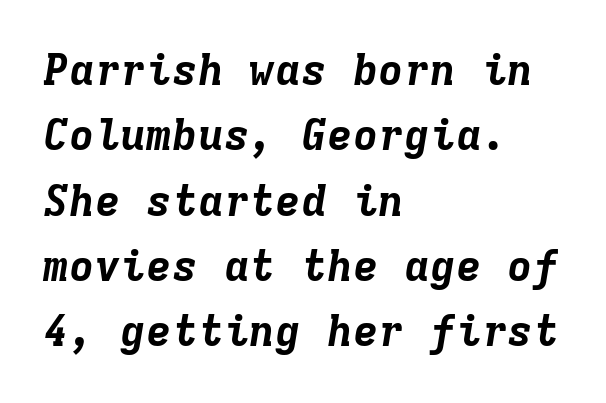
Q: Is the text bold? A: Yes.
Q: Is the text italic (slanted)? A: Yes, it leans right by about 9 degrees.
Q: Is the text underlined? A: No.
Q: How is the paragraph aligned? A: Left-aligned.
Q: Is the spacing between letters normal or unusually wide? A: Normal.
Q: Is the spacing between lines tight, normal or loose? A: Normal.
Q: Width (condensed, normal, or wide)? A: Normal.
Q: Stroke contrast? A: Low.
Q: x-height? A: Medium.
Q: Monospaced? A: Yes.
